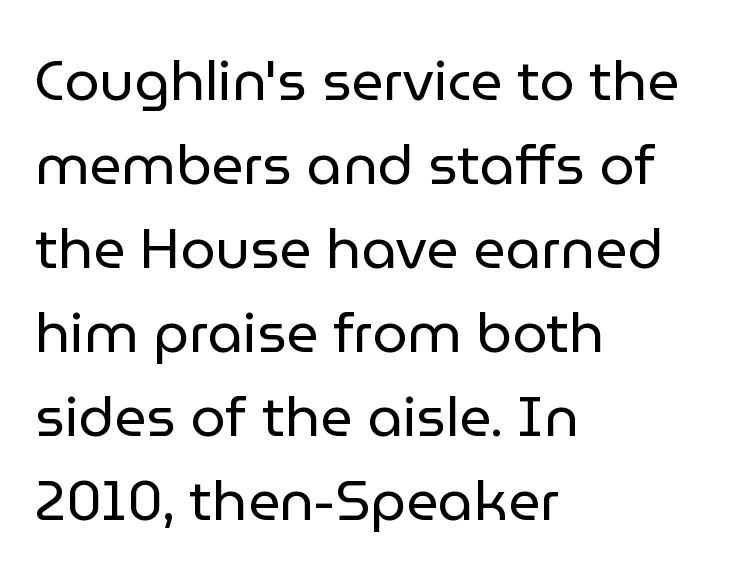
The image shows 56 px regular-weight sans-serif type, upright; set left-aligned, normal line spacing (1.5x), normal letter spacing, not underlined; low stroke contrast and a medium x-height.
